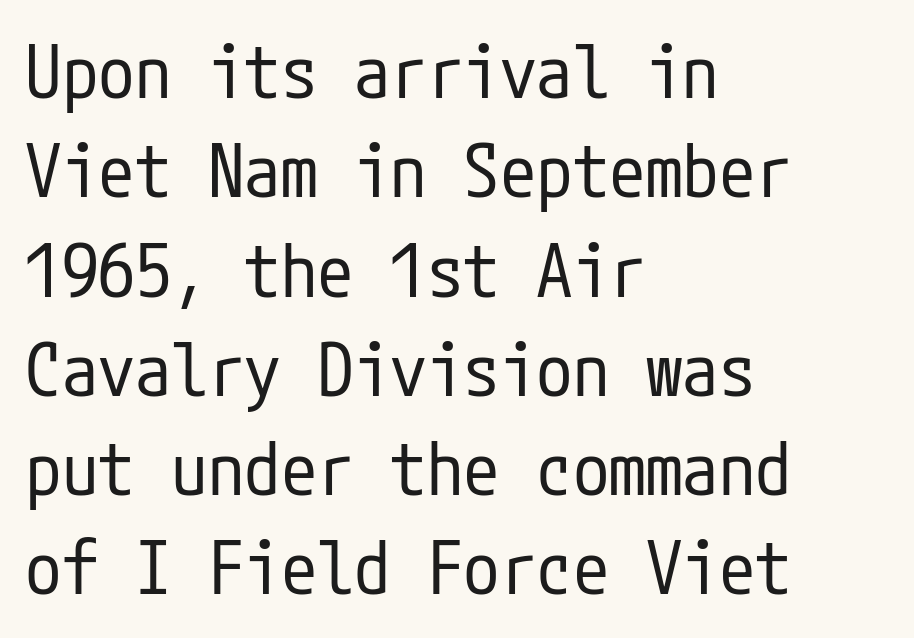
{"serif": "no", "italic": "no", "bold": "no", "weight": "regular", "width": "condensed", "stroke_contrast": "low", "x_height": "medium", "underline": "no", "align": "left", "line_spacing": "normal", "line_spacing_ratio": 1.36, "letter_spacing": "normal", "letter_spacing_em": 0.0, "glyph_px": 73}
